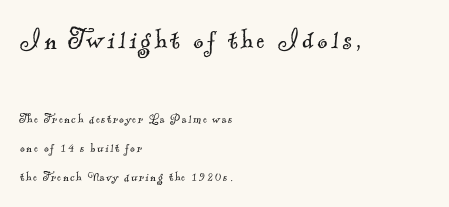
{"serif": "yes", "bold": "no", "weight": "light", "width": "normal", "x_height": "small", "monospaced": "no", "underline": "no", "align": "left", "line_spacing": "loose", "line_spacing_ratio": 2.09, "larger_block": "first", "size_ratio": 2.21, "glyph_px": 31}
